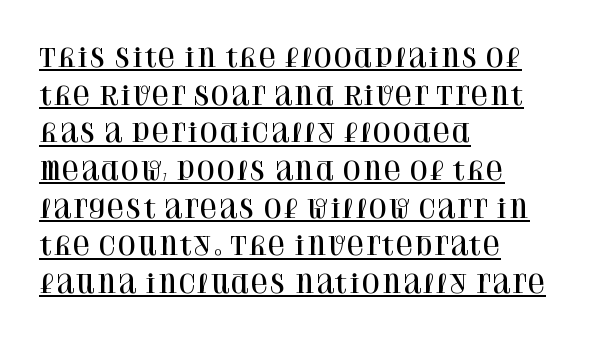
This sample uses an upright cut, with every glyph sitting square on the baseline. Tracking here is standard; glyphs follow each other at the usual distance. The rendering uses a moderate line-height, typical for paragraphs. Horizontal alignment here is leftward, the default for most running prose. Emphasis is given by a line drawn under the lettering.
